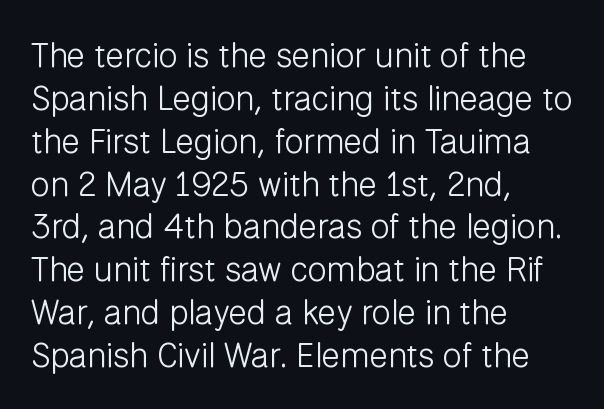
Q: Is the text bold? A: No.
Q: Is the text italic (slanted)? A: No, it is upright.
Q: Is the typeface a serif or a sans-serif typeface? A: Sans-serif.
Q: Is the text underlined? A: No.
Q: How is the paragraph aligned? A: Left-aligned.
Q: Is the spacing between letters normal or unusually wide? A: Normal.
Q: Is the spacing between lines tight, normal or loose? A: Normal.
Q: Width (condensed, normal, or wide)? A: Normal.
Q: Stroke contrast? A: Low.
Q: x-height? A: Medium.
Q: Monospaced? A: No.
